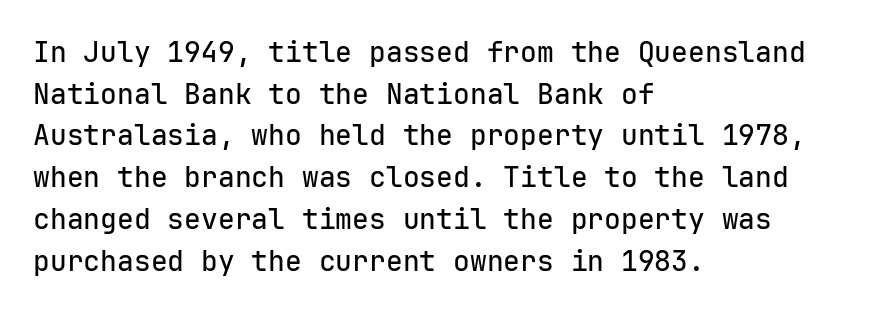
The image shows 28 px sans-serif type, upright, monospaced; set left-aligned, normal line spacing (1.49x), normal letter spacing, not underlined; low stroke contrast and a medium x-height.
